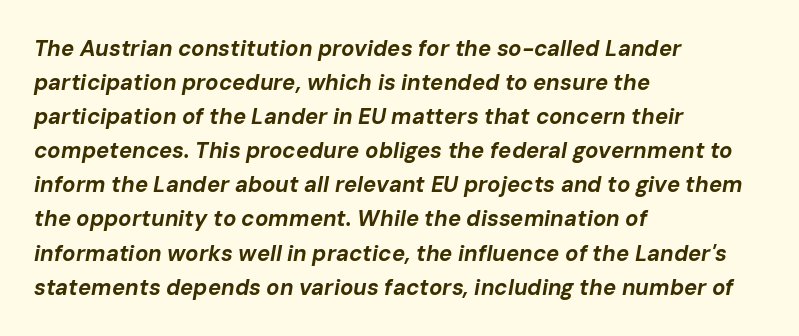
The typography opts for an oblique posture over an upright one. Observe the ordinary spacing: letters are neighbours, not strangers. A student would call this left alignment; a typographer would say flush left, rag right. These lines sit exactly where default settings would place them. The strokes are fattened all the way to bold.
